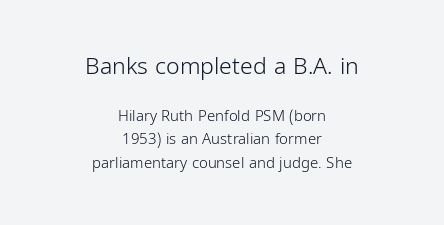
The image shows 23 px text type, upright; set centered, normal line spacing (1.55x), normal letter spacing, not underlined; the first (top) block is 1.53x larger.
